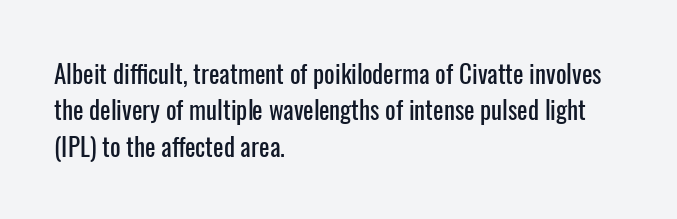
The image shows 25 px text type, upright; set left-aligned, normal line spacing (1.46x), normal letter spacing, not underlined.
